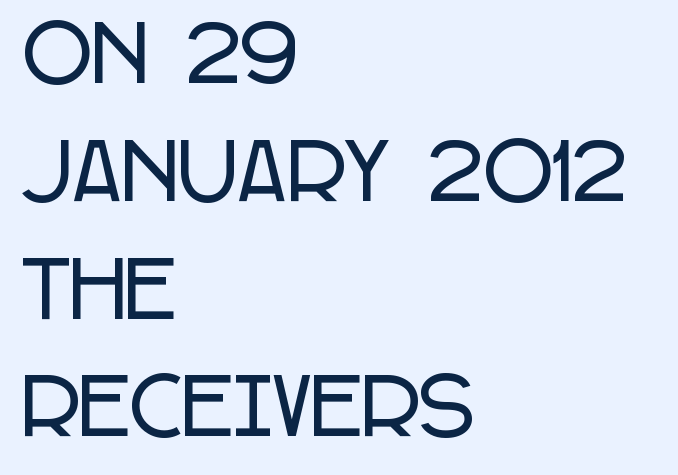
This sample uses an upright cut, with every glyph sitting square on the baseline. A typesetter would label this face a sans. Vertical spacing — default. Has an underline been added? It has not. The rendering keeps characters at their native spacing.
